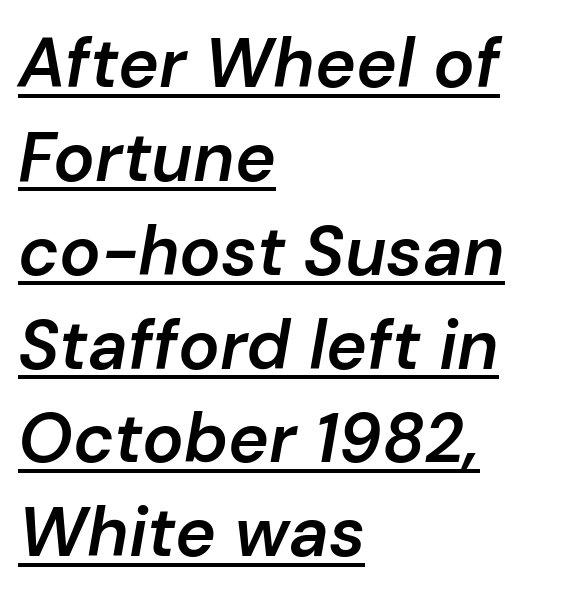
A fair bit of extra ink — the face is semibold, not bold. Horizontal bands of white between lines are of average thickness. Is there an underline? Yes — a line sits under the letters. Slanted lettering throughout. These lines keep a tight, regular rhythm from letter to letter.
